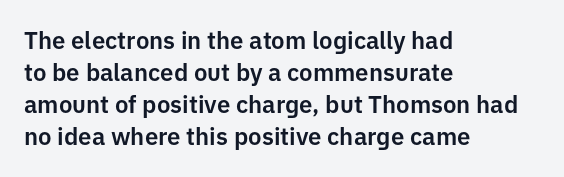
{"italic": "no", "underline": "no", "align": "left", "line_spacing": "normal", "line_spacing_ratio": 1.34, "letter_spacing": "normal", "letter_spacing_em": 0.0, "glyph_px": 24}
